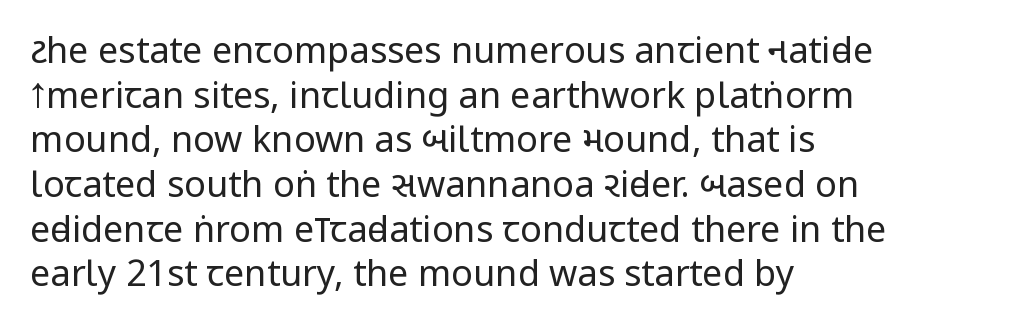
The image shows 36 px regular-weight, condensed sans-serif type, upright; set left-aligned, line spacing 1.24x, normal letter spacing, not underlined; low stroke contrast.
